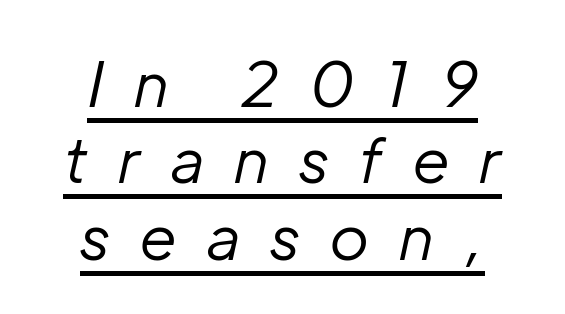
The image shows 62 px regular-weight type, italic (leaning right); set centered, line spacing 1.23x, unusually wide letter spacing (+0.5 em), underlined; low stroke contrast and a medium x-height.
